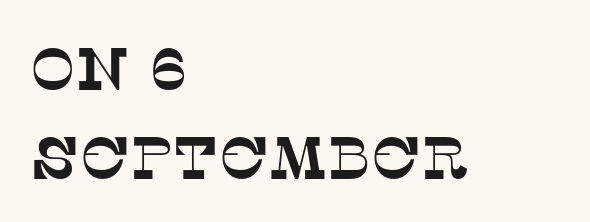
Q: Is the typeface a serif or a sans-serif typeface? A: Serif.
Q: Is the text underlined? A: No.
Q: How is the paragraph aligned? A: Left-aligned.
Q: Is the spacing between letters normal or unusually wide? A: Normal.
Q: Is the spacing between lines tight, normal or loose? A: Normal.
Q: Width (condensed, normal, or wide)? A: Normal.
Q: Stroke contrast? A: Low.
Q: x-height? A: Large.
Q: Monospaced? A: No.
